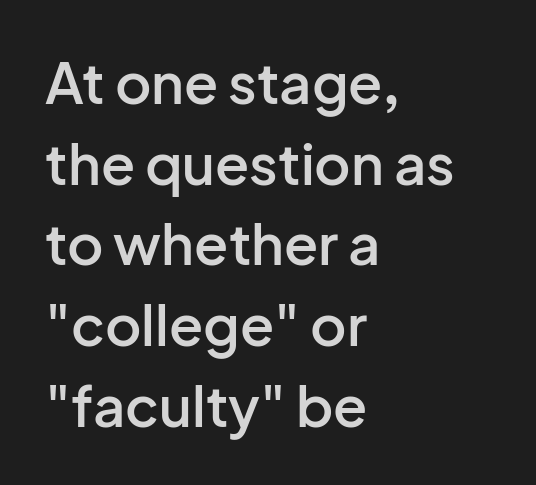
The letters stand upright; this is a roman face. Weight check: semibold — heavier than regular, not quite bold. Standard letterfit; no display-style spreading of the glyphs. Horizontally, the lines are justified to the leading edge only. Does the leading feel generous? No, just average.
